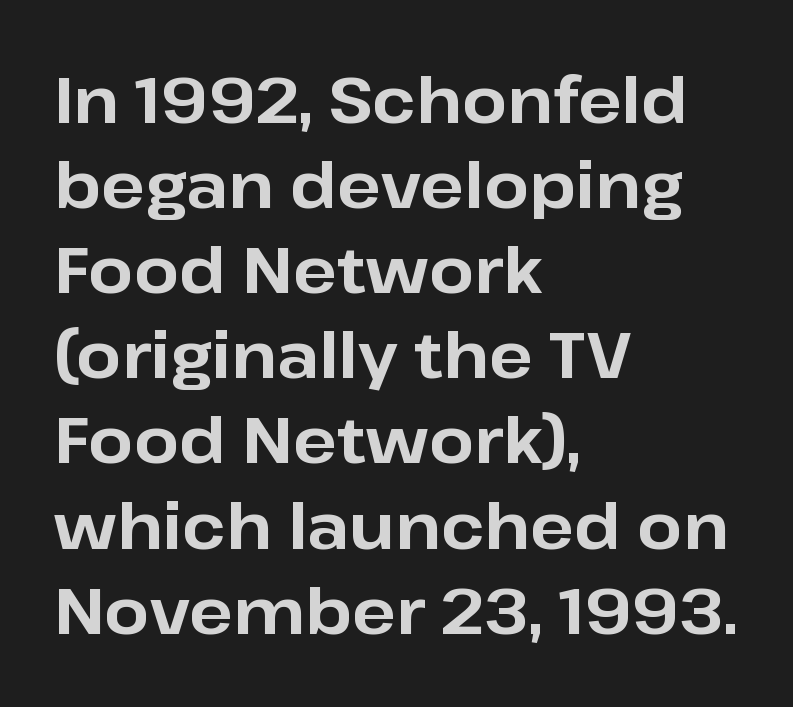
Q: Is the text bold? A: Yes.
Q: Is the text italic (slanted)? A: No, it is upright.
Q: Is the typeface a serif or a sans-serif typeface? A: Sans-serif.
Q: Is the text underlined? A: No.
Q: How is the paragraph aligned? A: Left-aligned.
Q: Is the spacing between letters normal or unusually wide? A: Normal.
Q: Is the spacing between lines tight, normal or loose? A: Normal.
Q: Width (condensed, normal, or wide)? A: Normal.
Q: Stroke contrast? A: Low.
Q: x-height? A: Medium.
Q: Monospaced? A: No.
